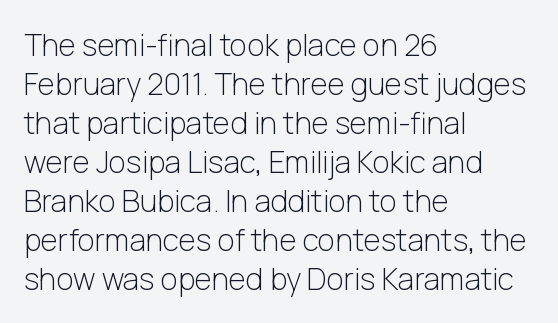
Q: Is the text bold? A: No.
Q: Is the text italic (slanted)? A: No, it is upright.
Q: Is the typeface a serif or a sans-serif typeface? A: Sans-serif.
Q: Is the text underlined? A: No.
Q: How is the paragraph aligned? A: Left-aligned.
Q: Is the spacing between letters normal or unusually wide? A: Normal.
Q: Is the spacing between lines tight, normal or loose? A: Normal.
Q: Width (condensed, normal, or wide)? A: Normal.
Q: Stroke contrast? A: Low.
Q: x-height? A: Medium.
Q: Monospaced? A: No.
